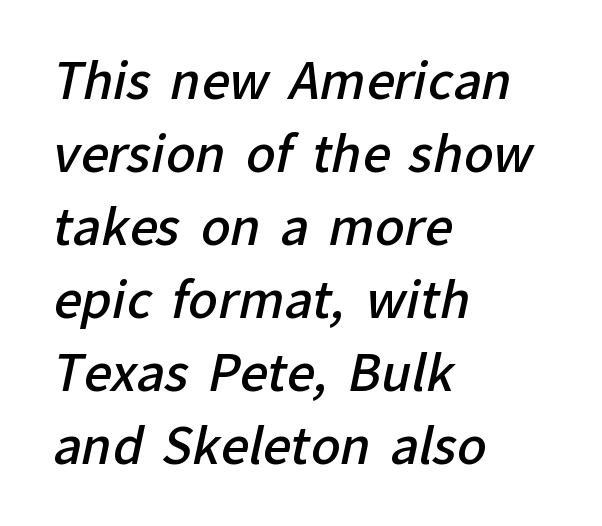
Q: Is the text bold? A: Semi-bold.
Q: Is the typeface a serif or a sans-serif typeface? A: Sans-serif.
Q: Is the text underlined? A: No.
Q: How is the paragraph aligned? A: Left-aligned.
Q: Is the spacing between letters normal or unusually wide? A: Normal.
Q: Is the spacing between lines tight, normal or loose? A: Normal.
Q: Width (condensed, normal, or wide)? A: Normal.
Q: Stroke contrast? A: Low.
Q: x-height? A: Medium.
Q: Monospaced? A: No.
